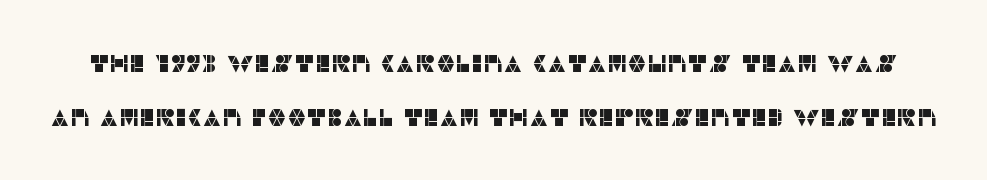
Letter spacing: default. Horizontal bands of white between lines are thick stripes. Italic: no, the glyphs are upright roman. The foot of each line stays bare and open.
